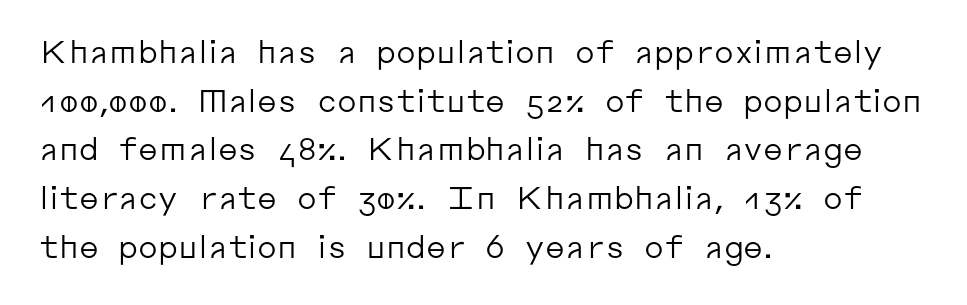
{"serif": "no", "italic": "no", "bold": "no", "weight": "regular", "width": "normal", "stroke_contrast": "low", "x_height": "medium", "monospaced": "no", "underline": "no", "align": "left", "line_spacing": "normal", "line_spacing_ratio": 1.57, "letter_spacing": "normal", "letter_spacing_em": 0.0, "glyph_px": 31}
